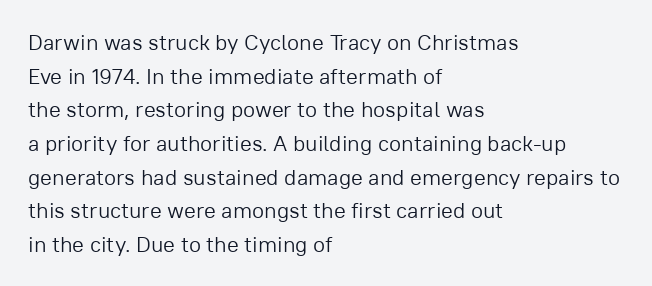
Q: Is the text bold? A: No.
Q: Is the text italic (slanted)? A: No, it is upright.
Q: Is the text underlined? A: No.
Q: How is the paragraph aligned? A: Left-aligned.
Q: Is the spacing between letters normal or unusually wide? A: Normal.
Q: Is the spacing between lines tight, normal or loose? A: Normal.
